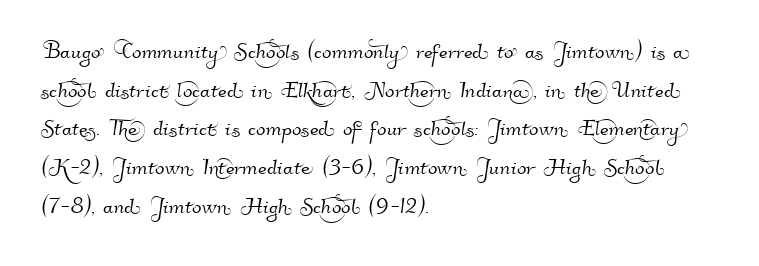
{"serif": "no", "width": "normal", "stroke_contrast": "high", "x_height": "small", "monospaced": "no", "underline": "no", "align": "left", "line_spacing": "normal", "line_spacing_ratio": 1.38, "letter_spacing": "normal", "letter_spacing_em": 0.0, "glyph_px": 28}
